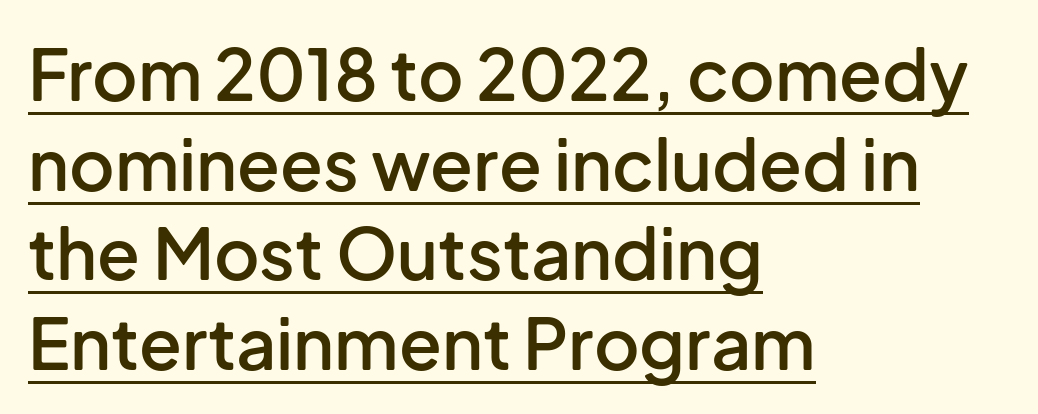
{"serif": "no", "italic": "no", "bold": "semi", "weight": "semibold", "width": "normal", "stroke_contrast": "low", "x_height": "medium", "monospaced": "no", "underline": "yes", "align": "left", "line_spacing": "normal", "line_spacing_ratio": 1.28, "letter_spacing": "normal", "letter_spacing_em": 0.0, "glyph_px": 70}
